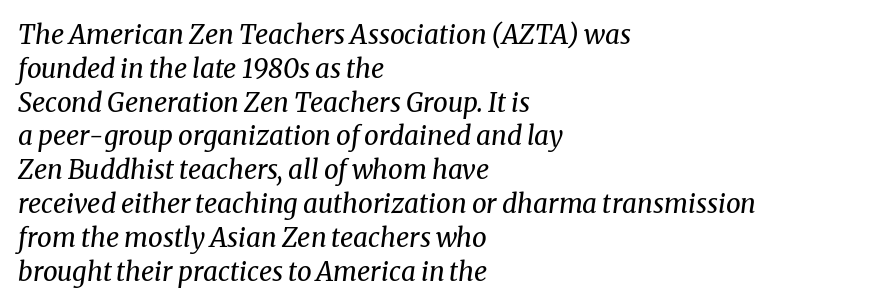
Line beginnings align vertically; line endings do not. Designer's note — italics engaged. Leading matches the norm, producing a regular column. Vertical stems look standard width or narrower in stroke. The gaps between neighbouring characters are ordinary and unremarkable. Check under the words: just untouched page.
